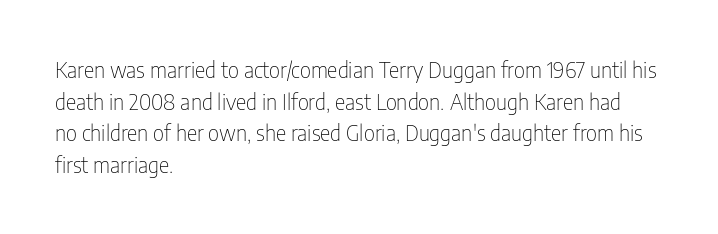
Ordinary non-slanted type is in use. Whoever set this chose a conventional vertical rhythm. Nothing unusual about the tracking: characters are spaced as the font intends. Every row of glyphs begins at an identical x-position on the left.
